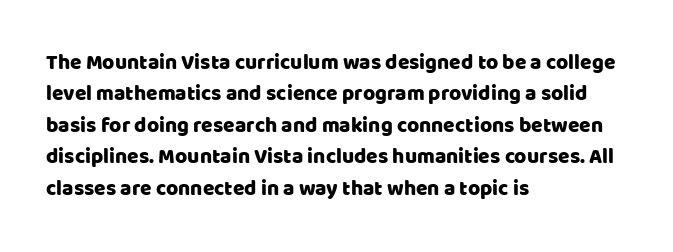
The image shows 21 px text type, upright; set left-aligned, normal line spacing (1.5x), normal letter spacing, not underlined.
